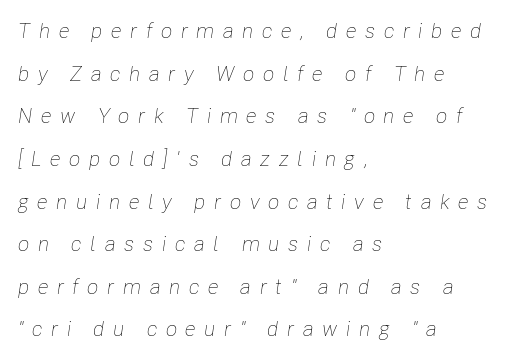
The image shows 21 px text type, italic (leaning right); set left-aligned, loose line spacing (2.03x), unusually wide letter spacing (+0.41 em), not underlined.
